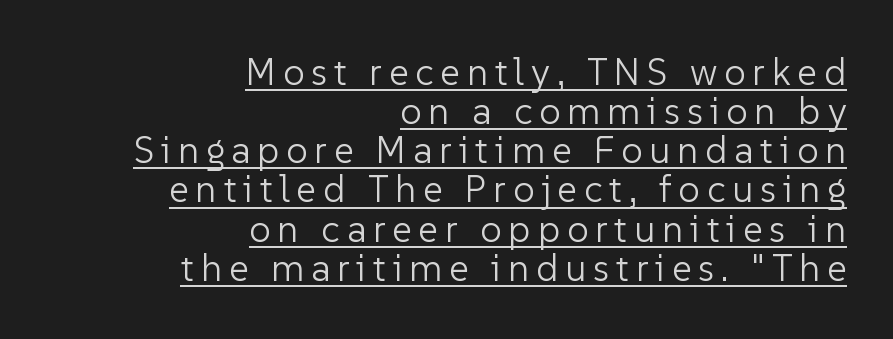
Q: Is the text bold? A: No.
Q: Is the text italic (slanted)? A: No, it is upright.
Q: Is the typeface a serif or a sans-serif typeface? A: Sans-serif.
Q: Is the text underlined? A: Yes.
Q: How is the paragraph aligned? A: Right-aligned.
Q: Is the spacing between lines tight, normal or loose? A: Tight.
Q: Width (condensed, normal, or wide)? A: Normal.
Q: Stroke contrast? A: Low.
Q: x-height? A: Medium.
Q: Monospaced? A: No.
